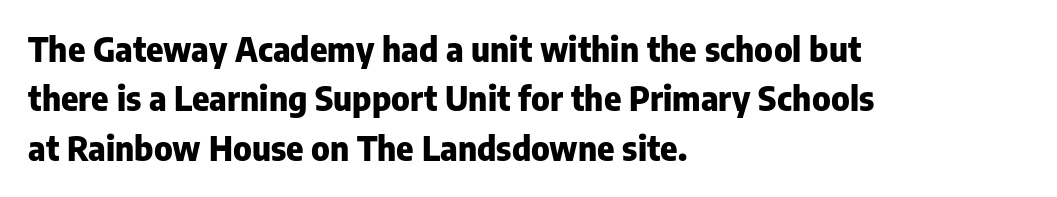
The image shows 33 px heavy sans-serif type, upright; set left-aligned, normal line spacing (1.5x), normal letter spacing, not underlined; low stroke contrast and a medium x-height.
